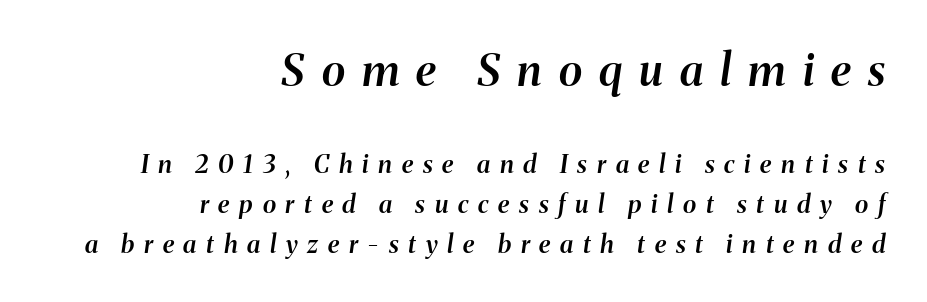
The image shows 44 px semibold type, italic (leaning right); set right-aligned, normal line spacing (1.6x), unusually wide letter spacing (+0.39 em), not underlined; the first (top) block is 1.76x larger; medium stroke contrast and a medium x-height.
